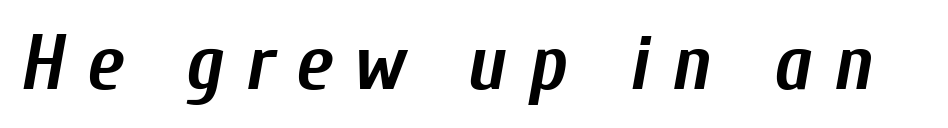
Q: Is the text bold? A: Yes.
Q: Is the text italic (slanted)? A: Yes, it leans right by about 10 degrees.
Q: Is the text underlined? A: No.
Q: Is the spacing between letters normal or unusually wide? A: Unusually wide.
Q: Width (condensed, normal, or wide)? A: Condensed.
Q: Stroke contrast? A: Low.
Q: x-height? A: Medium.
Q: Monospaced? A: No.
